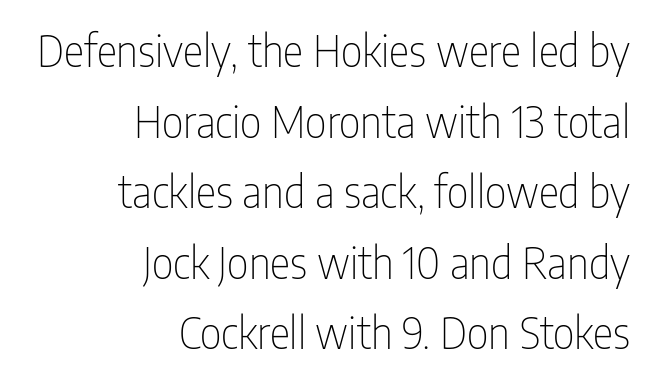
Q: Is the text bold? A: No.
Q: Is the text italic (slanted)? A: No, it is upright.
Q: Is the typeface a serif or a sans-serif typeface? A: Sans-serif.
Q: Is the text underlined? A: No.
Q: How is the paragraph aligned? A: Right-aligned.
Q: Is the spacing between letters normal or unusually wide? A: Normal.
Q: Is the spacing between lines tight, normal or loose? A: Normal.
Q: Width (condensed, normal, or wide)? A: Condensed.
Q: Stroke contrast? A: Low.
Q: x-height? A: Medium.
Q: Monospaced? A: No.
